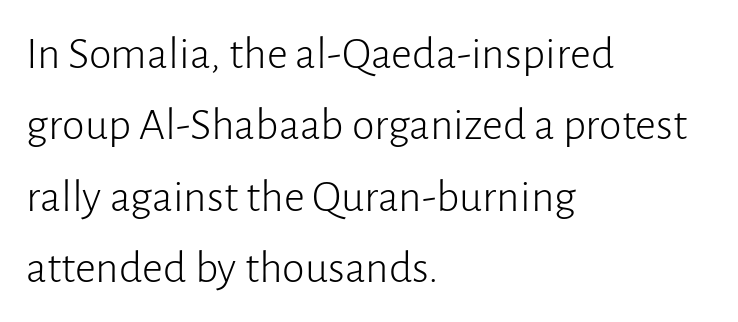
Standard letterfit; no display-style spreading of the glyphs. A classic flush-left, rag-right setting is used for this passage. A quiet, ordinary-to-light weight characterises the typeface. If you measured baseline to baseline, you'd find a middling distance. The type family on display is of the sans-serif kind. Italic? Not at all — the glyphs are vertical.
